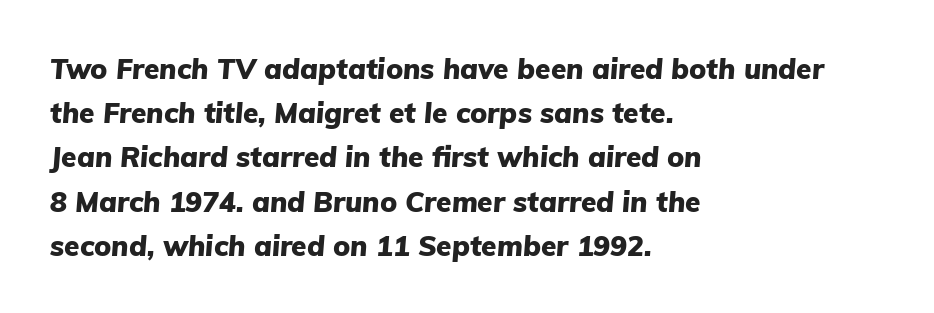
{"italic": "yes", "lean": "right", "slant_degrees": 5, "bold": "yes", "weight": "heavy", "width": "normal", "stroke_contrast": "low", "x_height": "medium", "monospaced": "no", "underline": "no", "align": "left", "line_spacing": "normal", "line_spacing_ratio": 1.58, "letter_spacing": "normal", "letter_spacing_em": 0.0, "glyph_px": 28}
